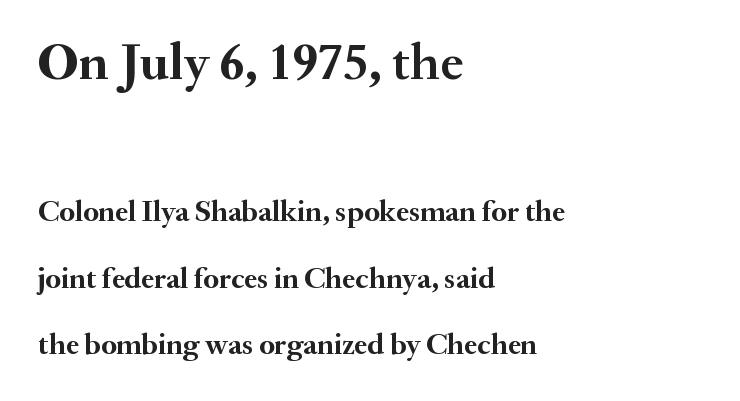
{"serif": "yes", "italic": "no", "bold": "yes", "weight": "semibold", "width": "normal", "stroke_contrast": "medium", "x_height": "small", "monospaced": "no", "underline": "no", "align": "left", "line_spacing": "loose", "line_spacing_ratio": 2.22, "letter_spacing": "normal", "letter_spacing_em": 0.0, "larger_block": "first", "size_ratio": 1.77, "glyph_px": 53}
